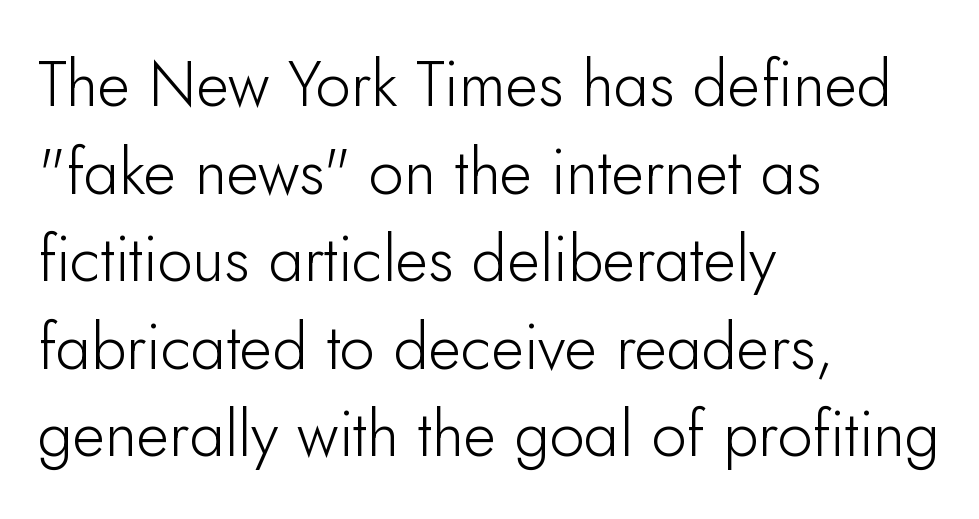
{"serif": "no", "italic": "no", "bold": "no", "weight": "light", "width": "normal", "stroke_contrast": "low", "x_height": "small", "monospaced": "no", "underline": "no", "align": "left", "line_spacing": "normal", "line_spacing_ratio": 1.39, "letter_spacing": "normal", "letter_spacing_em": 0.0, "glyph_px": 63}
